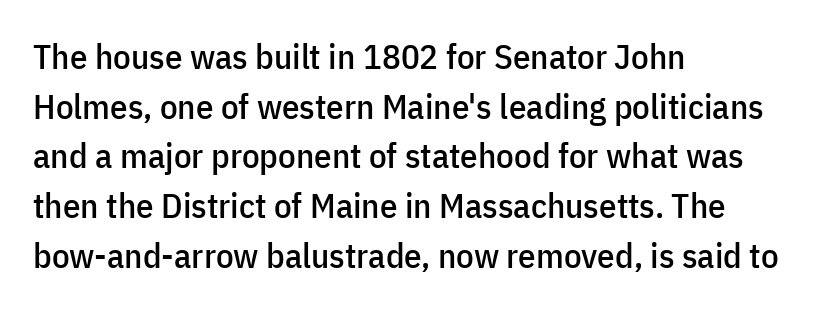
{"serif": "no", "italic": "no", "width": "condensed", "stroke_contrast": "low", "x_height": "medium", "monospaced": "no", "underline": "no", "align": "left", "line_spacing": "normal", "line_spacing_ratio": 1.42, "letter_spacing": "normal", "letter_spacing_em": 0.0, "glyph_px": 35}
